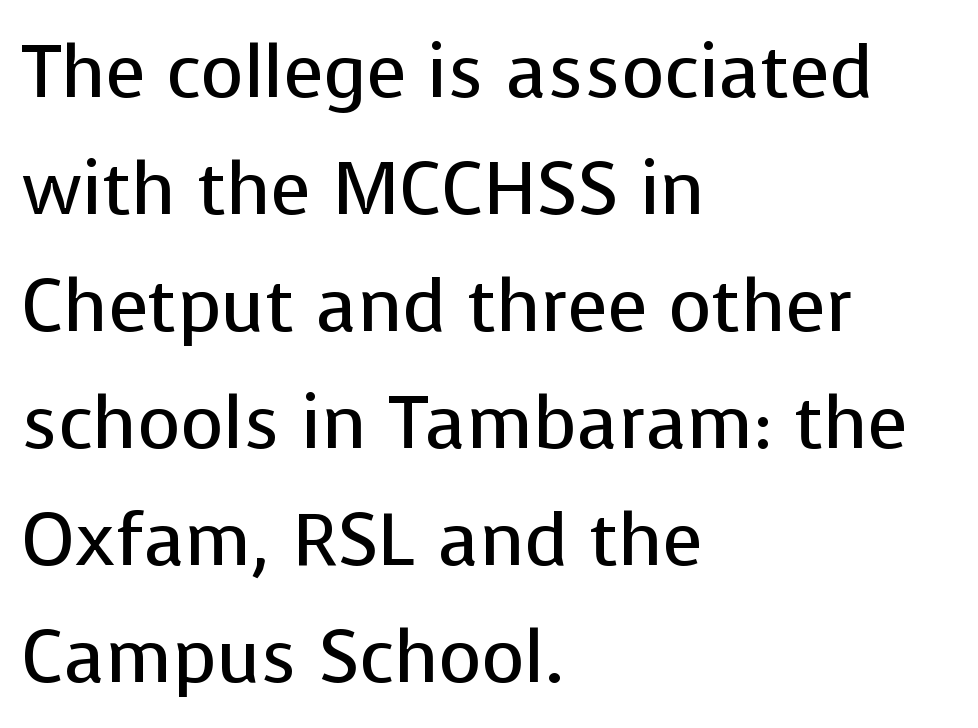
The image shows 74 px regular-weight sans-serif type, upright; set left-aligned, normal line spacing (1.58x), normal letter spacing, not underlined; low stroke contrast and a medium x-height.
